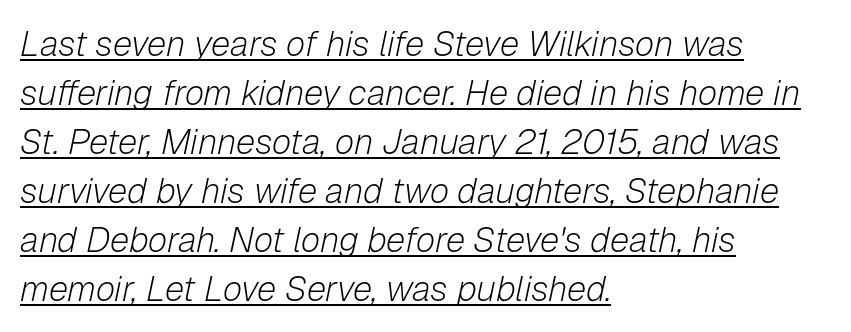
The image shows 35 px light type, italic (leaning right); set left-aligned, normal line spacing (1.4x), normal letter spacing, underlined; low stroke contrast and a medium x-height.
